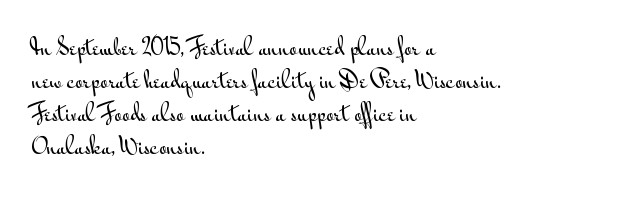
{"underline": "no", "align": "left", "line_spacing": "normal", "line_spacing_ratio": 1.57, "letter_spacing": "normal", "letter_spacing_em": 0.0, "glyph_px": 21}
